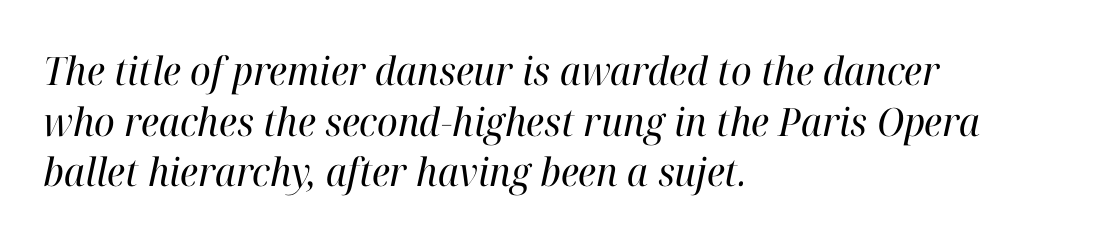
Q: Is the text bold? A: No.
Q: Is the text italic (slanted)? A: Yes, it leans right by about 12 degrees.
Q: Is the typeface a serif or a sans-serif typeface? A: Serif.
Q: Is the text underlined? A: No.
Q: How is the paragraph aligned? A: Left-aligned.
Q: Is the spacing between letters normal or unusually wide? A: Normal.
Q: Is the spacing between lines tight, normal or loose? A: Normal.
Q: Width (condensed, normal, or wide)? A: Normal.
Q: Stroke contrast? A: High.
Q: x-height? A: Medium.
Q: Monospaced? A: No.
